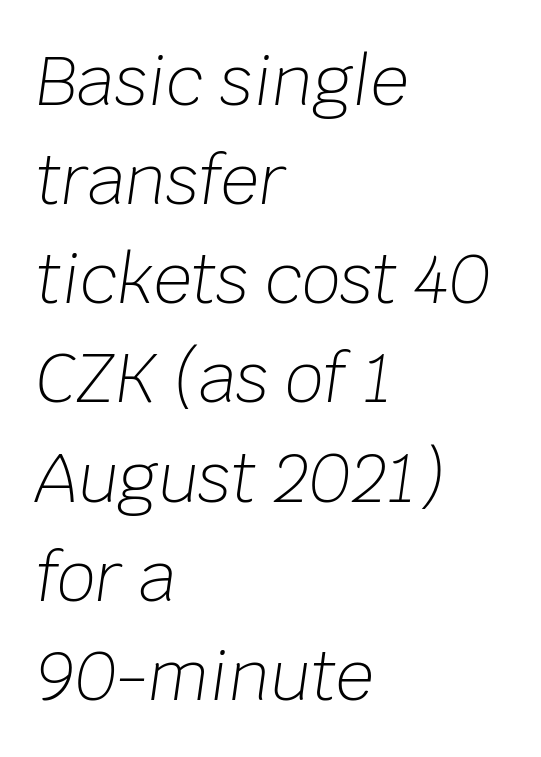
{"italic": "yes", "lean": "right", "slant_degrees": 8, "bold": "no", "weight": "light", "width": "normal", "stroke_contrast": "low", "x_height": "large", "monospaced": "no", "underline": "no", "align": "left", "line_spacing": "normal", "line_spacing_ratio": 1.48, "letter_spacing": "normal", "letter_spacing_em": 0.0, "glyph_px": 67}
